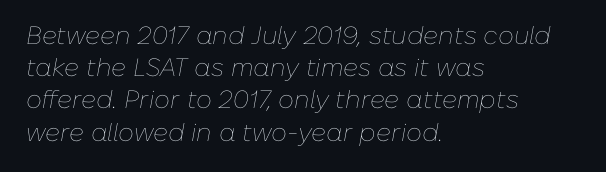
Q: Is the text bold? A: No.
Q: Is the text italic (slanted)? A: Yes, it leans right by about 10 degrees.
Q: Is the text underlined? A: No.
Q: How is the paragraph aligned? A: Left-aligned.
Q: Is the spacing between letters normal or unusually wide? A: Normal.
Q: Is the spacing between lines tight, normal or loose? A: Normal.
